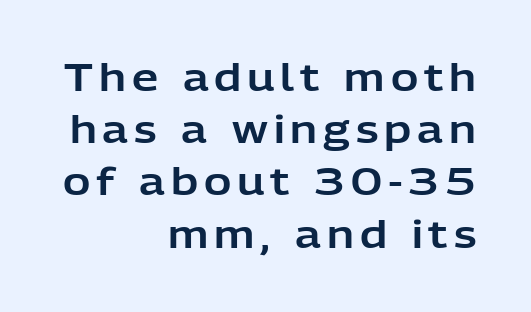
{"serif": "no", "italic": "no", "width": "normal", "stroke_contrast": "low", "x_height": "medium", "monospaced": "no", "underline": "no", "align": "right", "line_spacing": "normal", "line_spacing_ratio": 1.41, "glyph_px": 37}
